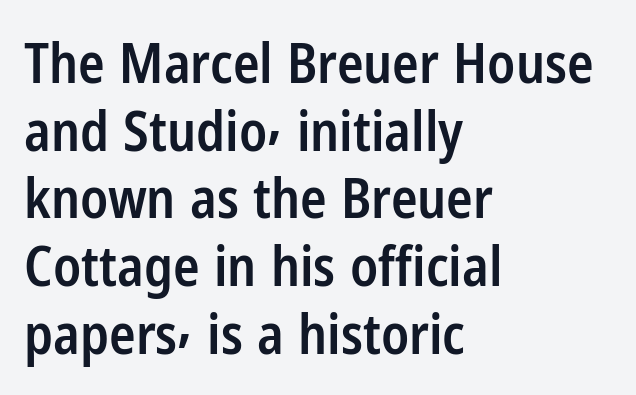
{"serif": "no", "italic": "no", "bold": "semi", "weight": "semibold", "width": "condensed", "stroke_contrast": "low", "x_height": "medium", "monospaced": "no", "underline": "no", "align": "left", "line_spacing_ratio": 1.23, "letter_spacing": "normal", "letter_spacing_em": 0.0, "glyph_px": 55}
